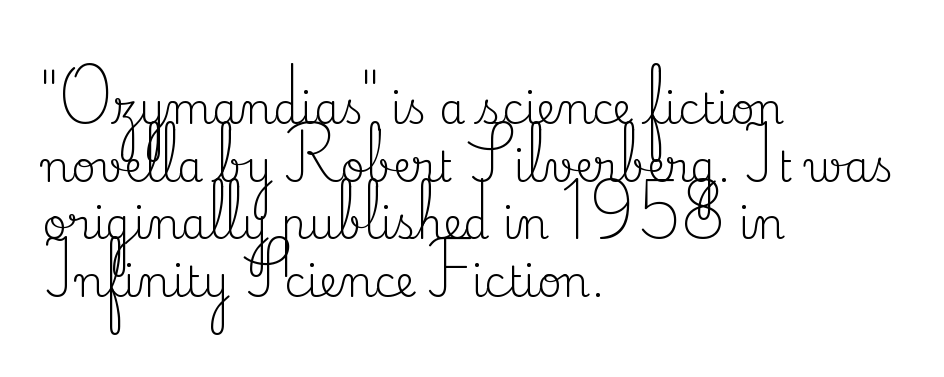
{"serif": "yes", "italic": "no", "bold": "no", "weight": "regular", "width": "normal", "stroke_contrast": "medium", "x_height": "small", "monospaced": "no", "underline": "no", "align": "left", "line_spacing": "normal", "line_spacing_ratio": 1.37, "letter_spacing": "normal", "letter_spacing_em": 0.0, "glyph_px": 42}
